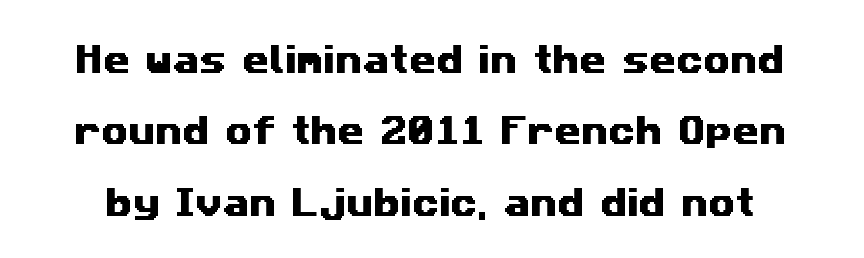
{"serif": "no", "width": "wide", "stroke_contrast": "medium", "x_height": "medium", "monospaced": "no", "underline": "no", "line_spacing": "loose", "line_spacing_ratio": 2.3, "letter_spacing": "normal", "letter_spacing_em": 0.0, "glyph_px": 31}
